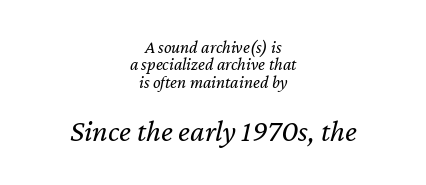
The characters are drawn with everyday or finer stroke widths. Words appear dense and cohesive because spacing is normal. Spacing verdict: proportional, widths tailored to each character. Is there much room between lines? No — they nearly touch.
